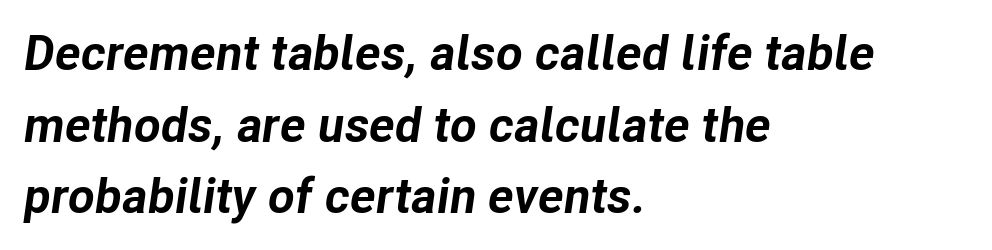
Notice how descenders clear the ascenders below comfortably — that's standard leading. As a designer I'd log this as weight 700, bold. Yep, that's italic — everything's leaning. You could not count columns in this text — the font is proportionally spaced. A bare baseline throughout the passage. These lines stack with their left ends in a neat column.
